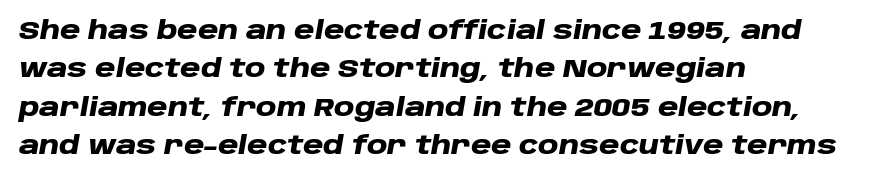
{"italic": "yes", "lean": "right", "slant_degrees": 10, "bold": "yes", "underline": "no", "align": "left", "line_spacing": "normal", "line_spacing_ratio": 1.54, "letter_spacing": "normal", "letter_spacing_em": 0.0, "glyph_px": 25}
